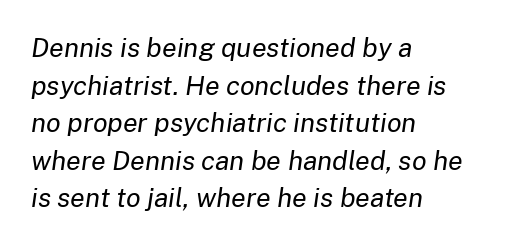
The image shows 27 px text type, italic (leaning right); set left-aligned, normal line spacing (1.39x), normal letter spacing, not underlined.
